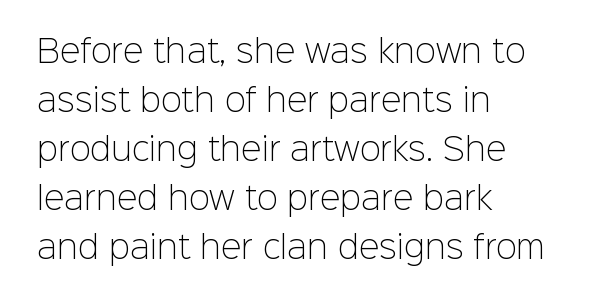
{"serif": "no", "italic": "no", "bold": "no", "weight": "light", "width": "normal", "stroke_contrast": "low", "x_height": "medium", "monospaced": "no", "underline": "no", "align": "left", "line_spacing": "normal", "line_spacing_ratio": 1.58, "letter_spacing": "normal", "letter_spacing_em": 0.0, "glyph_px": 31}
